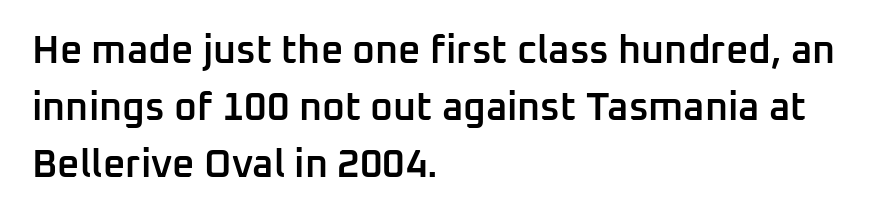
{"serif": "no", "italic": "no", "bold": "semi", "weight": "semibold", "width": "normal", "stroke_contrast": "low", "x_height": "medium", "monospaced": "no", "underline": "no", "align": "left", "line_spacing": "normal", "line_spacing_ratio": 1.46, "letter_spacing": "normal", "letter_spacing_em": 0.0, "glyph_px": 39}
